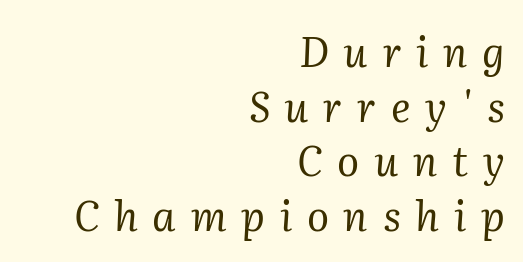
{"serif": "yes", "italic": "yes", "lean": "right", "slant_degrees": 2, "bold": "no", "weight": "regular", "width": "normal", "stroke_contrast": "medium", "x_height": "medium", "monospaced": "no", "underline": "no", "align": "right", "line_spacing": "normal", "line_spacing_ratio": 1.33, "letter_spacing": "wide", "letter_spacing_em": 0.36, "glyph_px": 41}
